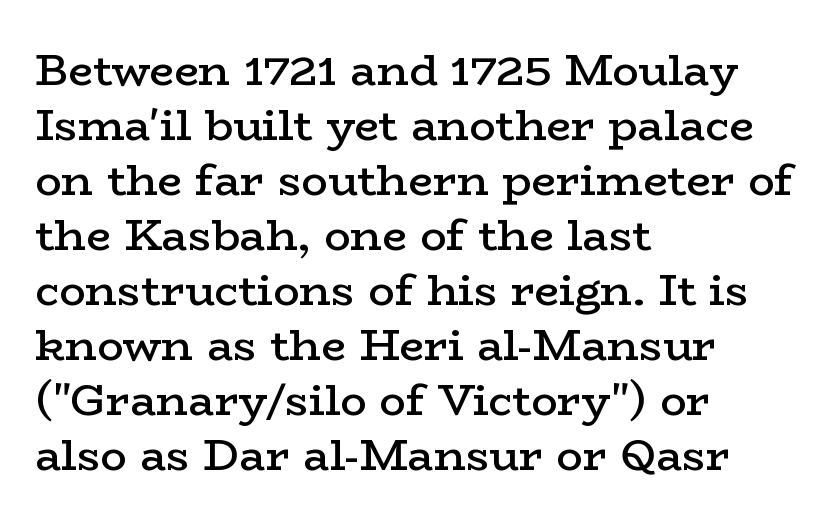
The image shows 44 px semibold, wide serif type, upright; set left-aligned, normal line spacing (1.25x), normal letter spacing, not underlined; low stroke contrast and a medium x-height.
